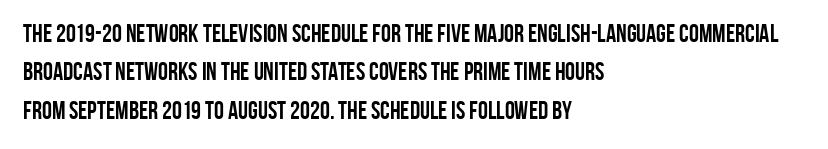
{"italic": "no", "bold": "yes", "underline": "no", "align": "left", "line_spacing": "normal", "line_spacing_ratio": 1.54, "letter_spacing": "normal", "letter_spacing_em": 0.0, "glyph_px": 25}
